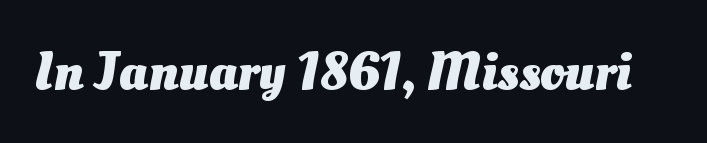
{"bold": "yes", "weight": "heavy", "width": "normal", "stroke_contrast": "medium", "x_height": "small", "monospaced": "no", "underline": "no", "letter_spacing": "normal", "letter_spacing_em": 0.0, "glyph_px": 55}
